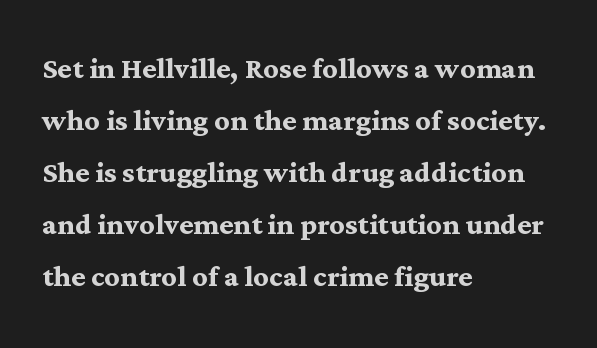
Where is the straight margin? On the left. Underline: absent. The face used here is seriffed, in the tradition of book romans. A typesetter would call this zero additional tracking. Notice how the stems are strictly vertical — no italics here. Each glyph is drawn with heavy, bold strokes.
